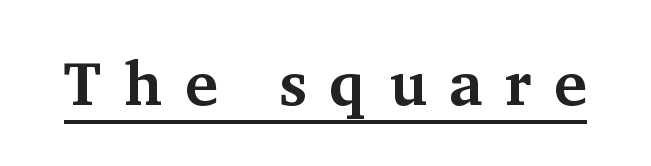
Check where the strokes stop: tiny serifs finish them off. Underlining? Definitely there. What stands out about the letter spacing? Its width — letters are far apart. In terms of weight, the rendering is a true, heavy bold. The type sits square on the baseline with zero lean.
